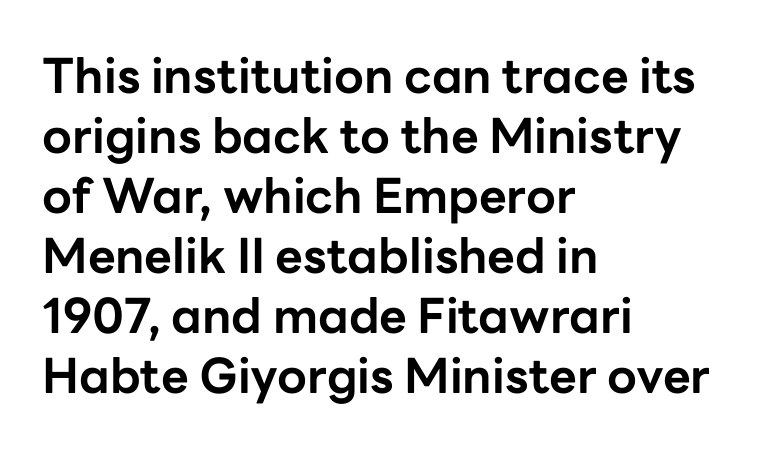
The rendering anchors every line to the left-hand side. This sample uses a sans-serif face. The strip under each line holds only bare page. Do the characters align in a grid? No, the font is proportional.
